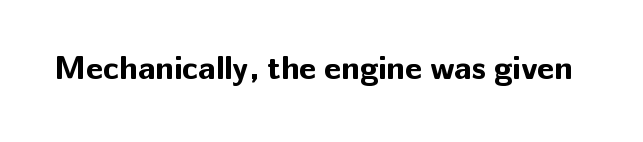
{"serif": "no", "italic": "no", "bold": "yes", "weight": "bold", "width": "normal", "stroke_contrast": "low", "x_height": "medium", "monospaced": "no", "underline": "no", "letter_spacing": "normal", "letter_spacing_em": 0.0, "glyph_px": 33}
